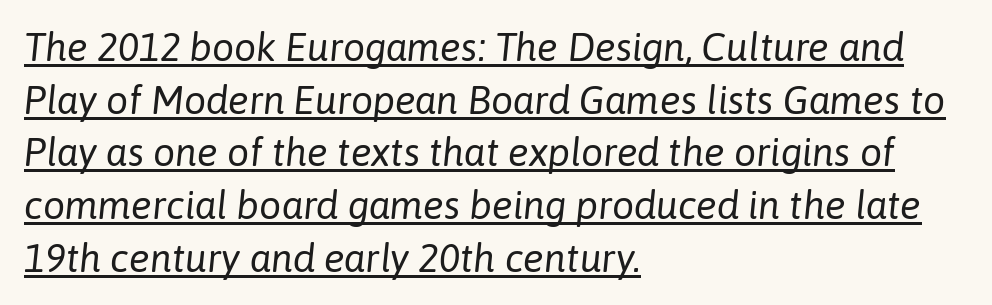
{"italic": "yes", "lean": "right", "slant_degrees": 6, "bold": "no", "weight": "regular", "width": "normal", "stroke_contrast": "low", "x_height": "medium", "monospaced": "no", "underline": "yes", "align": "left", "line_spacing": "normal", "line_spacing_ratio": 1.35, "letter_spacing": "normal", "letter_spacing_em": 0.0, "glyph_px": 39}
